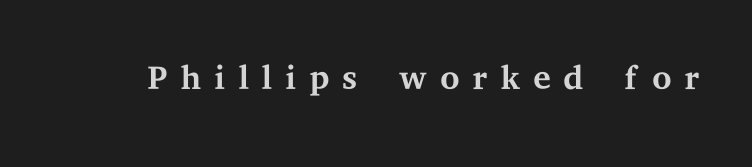
{"serif": "yes", "italic": "no", "bold": "no", "weight": "regular", "width": "wide", "stroke_contrast": "medium", "x_height": "medium", "monospaced": "no", "underline": "no", "letter_spacing": "wide", "letter_spacing_em": 0.23, "glyph_px": 50}
